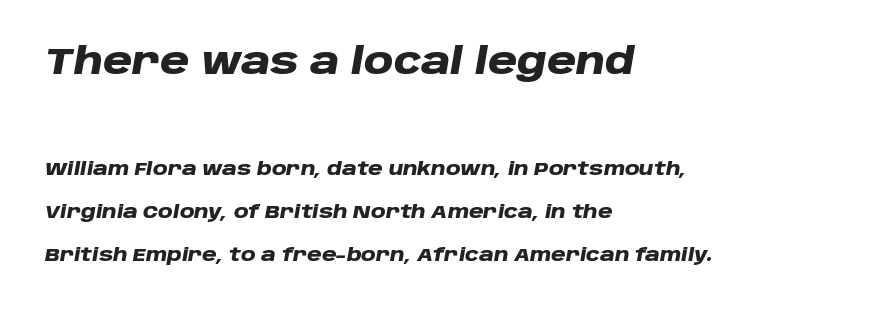
{"italic": "yes", "lean": "right", "slant_degrees": 10, "bold": "yes", "weight": "heavy", "width": "wide", "stroke_contrast": "low", "x_height": "large", "monospaced": "no", "underline": "no", "align": "left", "line_spacing": "loose", "line_spacing_ratio": 2.39, "letter_spacing": "normal", "letter_spacing_em": 0.0, "larger_block": "first", "size_ratio": 2.0, "glyph_px": 36}
